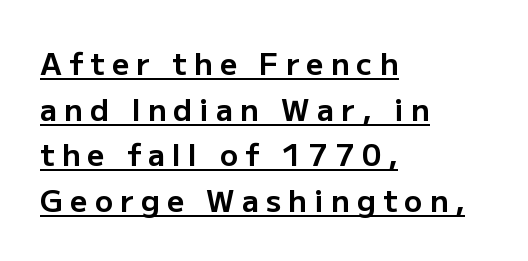
Bold? Absolutely — the strokes are thick and heavy. These lines are set flush left with a ragged right edge. Look at the bottom of the vertical strokes: they stop flat, with no serifs. What stands out about the letter spacing? Its width — letters are far apart. Is there much room between lines? A standard amount, neither cramped nor airy.
